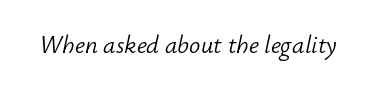
The image shows 25 px text type, italic (leaning right); set normal letter spacing, not underlined.
